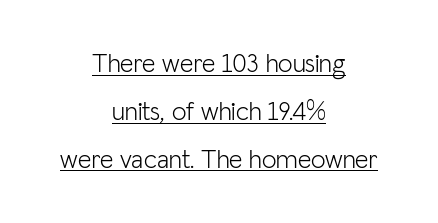
Q: Is the text bold? A: No.
Q: Is the text italic (slanted)? A: No, it is upright.
Q: Is the text underlined? A: Yes.
Q: How is the paragraph aligned? A: Centered.
Q: Is the spacing between letters normal or unusually wide? A: Normal.
